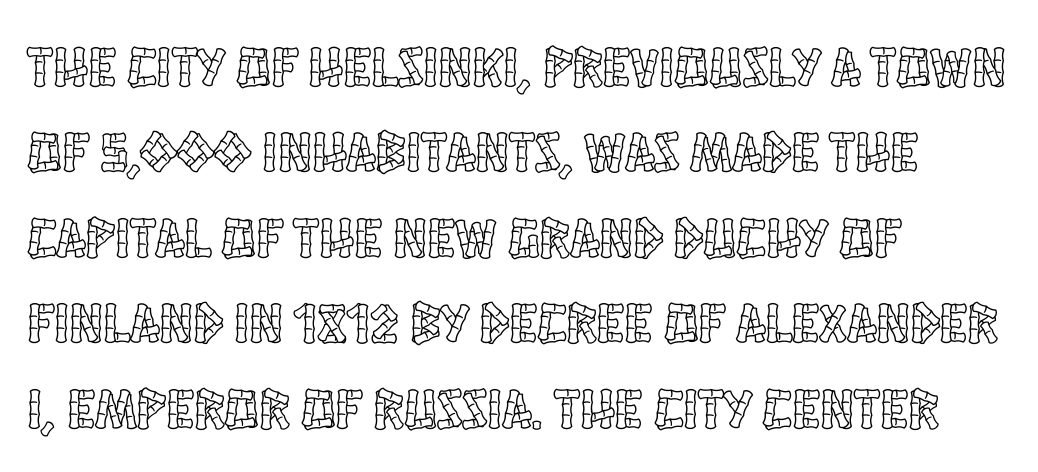
Q: Is the text italic (slanted)? A: No, it is upright.
Q: Is the text underlined? A: No.
Q: How is the paragraph aligned? A: Left-aligned.
Q: Is the spacing between letters normal or unusually wide? A: Normal.
Q: Is the spacing between lines tight, normal or loose? A: Normal.
Q: Width (condensed, normal, or wide)? A: Condensed.
Q: x-height? A: Large.
Q: Monospaced? A: No.
